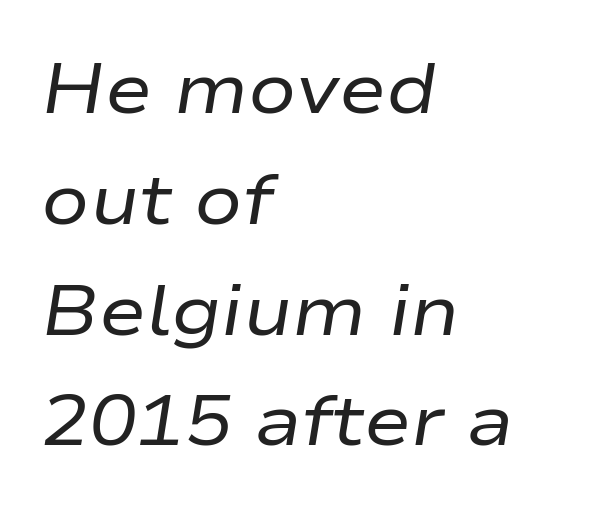
These lines were composed using italics. Note the varied advance widths — an 'i' is clearly narrower than an 'm'. Does the leading feel generous? No, just average. A bare baseline throughout the passage. The tracking reads as untouched default to a designer's eye. Think standard paragraph weight, or any step lighter than that.
